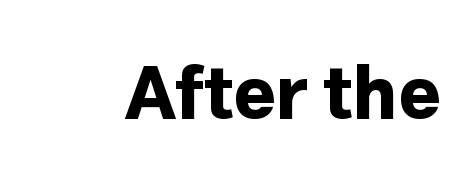
Q: Is the text bold? A: Yes.
Q: Is the text italic (slanted)? A: No, it is upright.
Q: Is the typeface a serif or a sans-serif typeface? A: Sans-serif.
Q: Is the text underlined? A: No.
Q: Is the spacing between letters normal or unusually wide? A: Normal.
Q: Width (condensed, normal, or wide)? A: Normal.
Q: Stroke contrast? A: Low.
Q: x-height? A: Medium.
Q: Monospaced? A: No.
